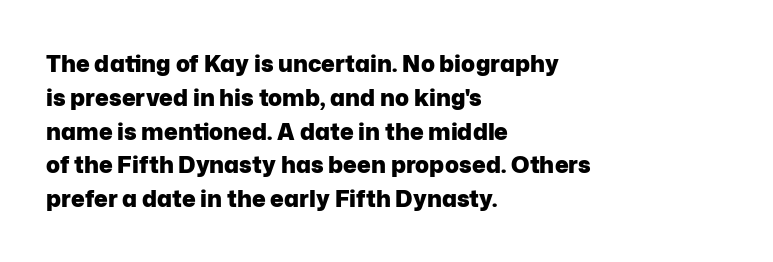
Bold? Absolutely — the strokes are thick and heavy. The setting favours the left margin, as ordinary paragraphs usually do. The font's upright variant was chosen for this text. A bare baseline throughout the passage. Vertical spacing — default.
